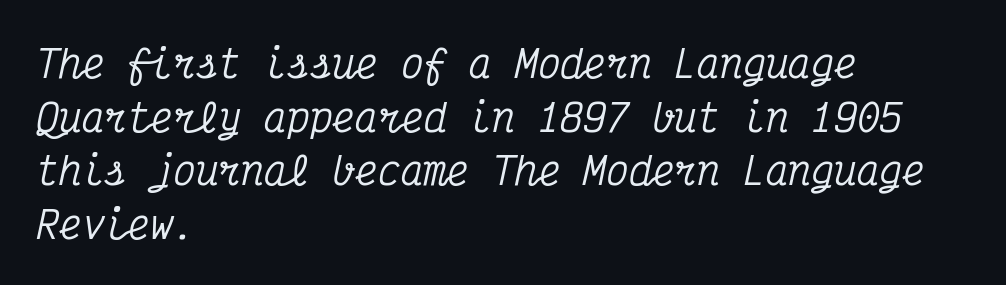
Q: Is the text italic (slanted)? A: Yes, it leans right by about 12 degrees.
Q: Is the typeface a serif or a sans-serif typeface? A: Serif.
Q: Is the text underlined? A: No.
Q: How is the paragraph aligned? A: Left-aligned.
Q: Is the spacing between letters normal or unusually wide? A: Normal.
Q: Is the spacing between lines tight, normal or loose? A: Normal.
Q: Width (condensed, normal, or wide)? A: Condensed.
Q: Stroke contrast? A: Medium.
Q: x-height? A: Medium.
Q: Monospaced? A: Yes.
